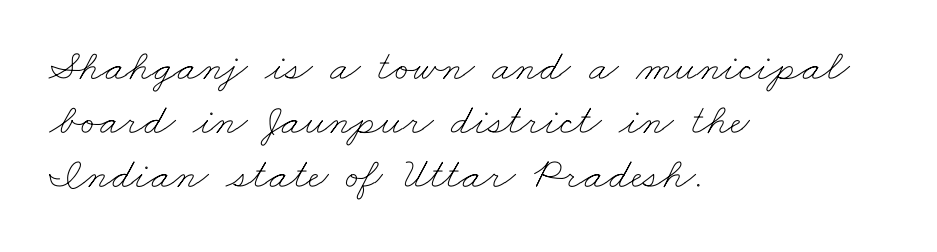
The image shows 44 px thin, wide type; set left-aligned, line spacing 1.23x, normal letter spacing, not underlined; low stroke contrast and a small x-height.
